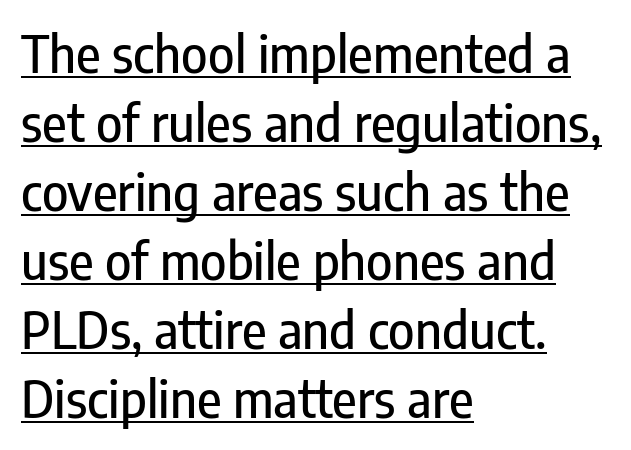
Q: Is the text italic (slanted)? A: No, it is upright.
Q: Is the typeface a serif or a sans-serif typeface? A: Sans-serif.
Q: Is the text underlined? A: Yes.
Q: How is the paragraph aligned? A: Left-aligned.
Q: Is the spacing between letters normal or unusually wide? A: Normal.
Q: Is the spacing between lines tight, normal or loose? A: Normal.
Q: Width (condensed, normal, or wide)? A: Condensed.
Q: Stroke contrast? A: Low.
Q: x-height? A: Medium.
Q: Monospaced? A: No.
